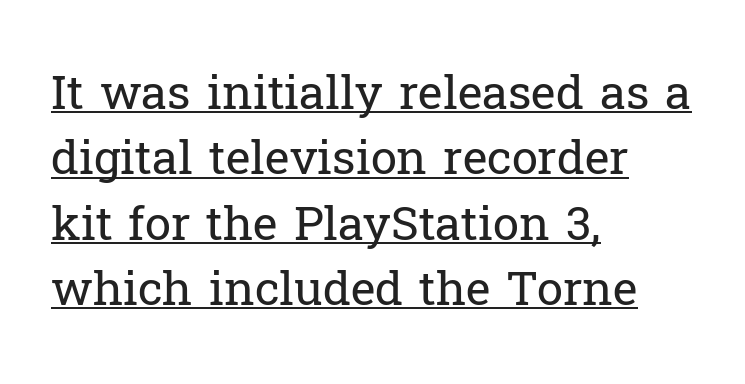
The lines in this sample share a left origin and differ only in where they stop. Each letter keeps its own natural width here, so spacing adapts to shape. Rendered with straight, roman letterforms. In terms of letterspacing, this is plain default setting. Old-style or modern, the face here clearly has serifs. Has an underline been added? It has.
